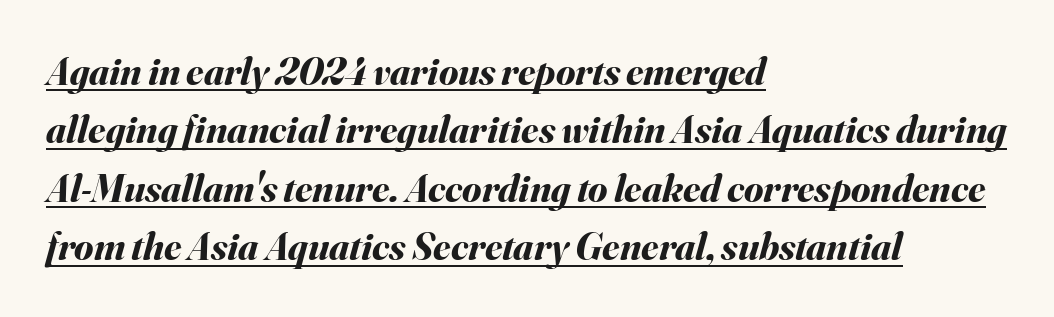
The image shows 39 px bold type, italic (leaning right); set left-aligned, normal line spacing (1.5x), normal letter spacing, underlined; medium stroke contrast and a small x-height.
